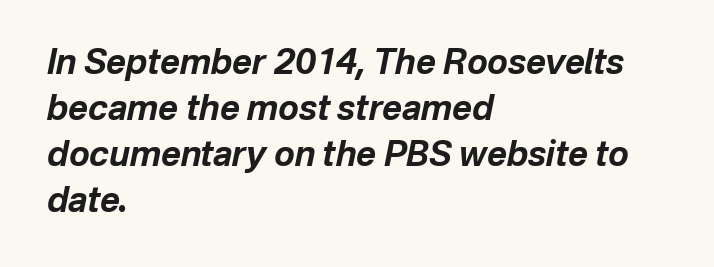
Q: Is the text bold? A: Yes.
Q: Is the text italic (slanted)? A: Yes, it leans right by about 12 degrees.
Q: Is the text underlined? A: No.
Q: How is the paragraph aligned? A: Left-aligned.
Q: Is the spacing between letters normal or unusually wide? A: Normal.
Q: Is the spacing between lines tight, normal or loose? A: Normal.
Q: Width (condensed, normal, or wide)? A: Normal.
Q: Stroke contrast? A: Low.
Q: x-height? A: Medium.
Q: Monospaced? A: No.
